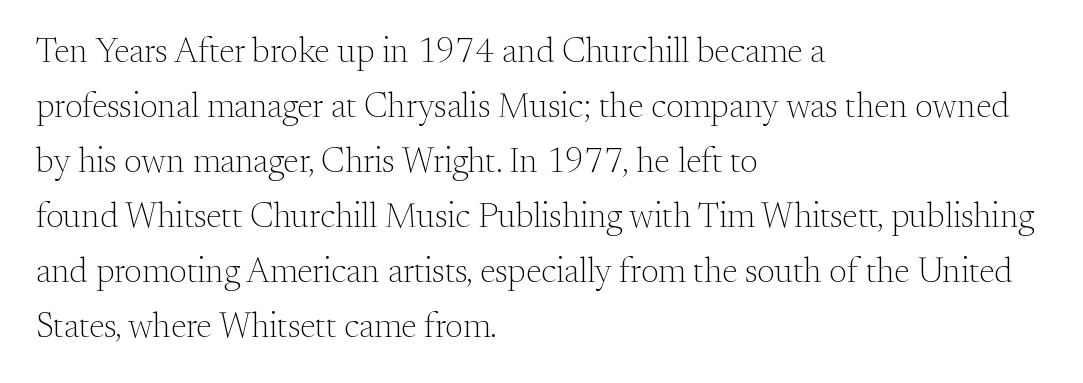
Line beginnings align vertically; line endings do not. Check the space under the baseline: it is left empty. These lines keep a tight, regular rhythm from letter to letter. Every stem runs plumb, perpendicular to the baseline. This sample has the flowing, uneven cadence of proportional lettering.
